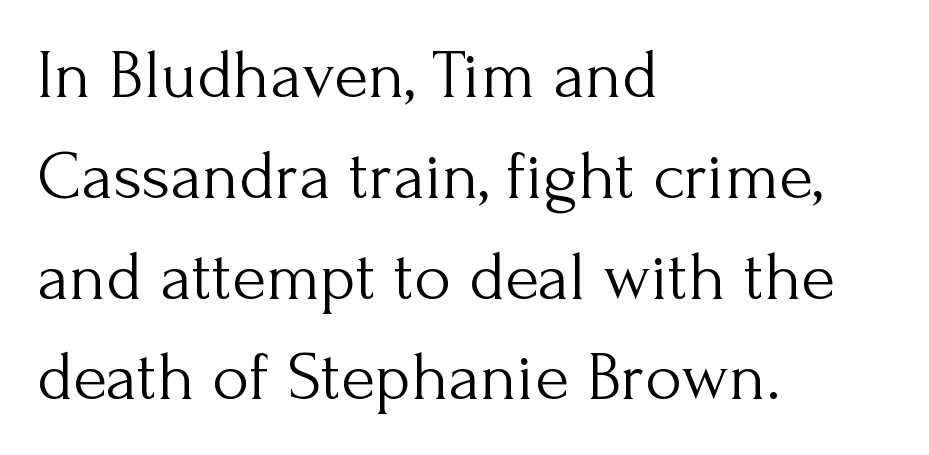
Weight: not bold — regular or lighter. Glyph-to-glyph distance matches everyday printed text. Descenders are the only things crossing below the line. The block of text has a typical density, with ordinary space between rows. The typesetter chose a ragged-right arrangement here. You could not count columns in this text — the font is proportionally spaced.
